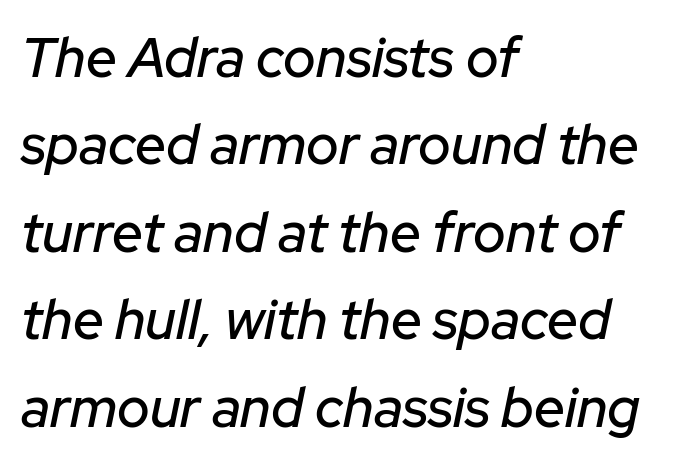
These lines are rendered in a variable-pitch font. One-word summary of the alignment: left. These lines were composed using italics. A clean baseline with only descenders dipping below it.
